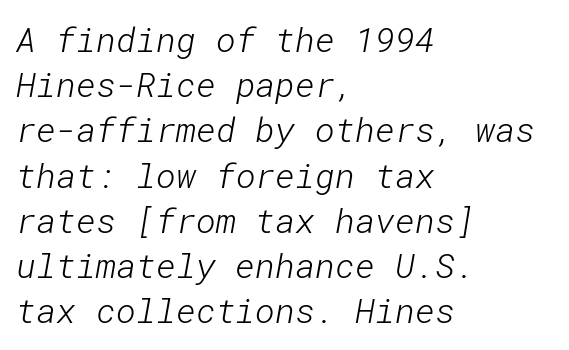
The image shows 34 px light sans-serif type; set left-aligned, normal line spacing (1.33x), normal letter spacing, not underlined; low stroke contrast and a medium x-height.
